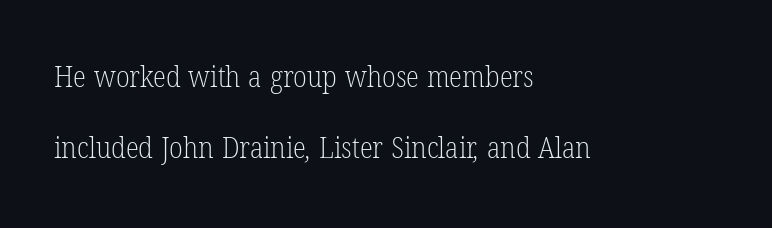
{"serif": "yes", "bold": "no", "weight": "light", "width": "condensed", "stroke_contrast": "low", "x_height": "medium", "monospaced": "no", "underline": "no", "align": "left", "line_spacing": "loose", "line_spacing_ratio": 2.37, "letter_spacing": "normal", "letter_spacing_em": 0.0, "glyph_px": 30}
